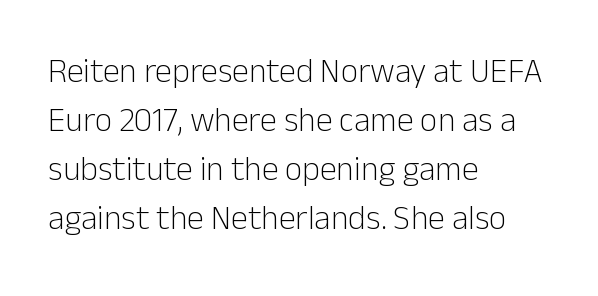
Q: Is the text bold? A: No.
Q: Is the text italic (slanted)? A: No, it is upright.
Q: Is the typeface a serif or a sans-serif typeface? A: Sans-serif.
Q: Is the text underlined? A: No.
Q: How is the paragraph aligned? A: Left-aligned.
Q: Is the spacing between letters normal or unusually wide? A: Normal.
Q: Is the spacing between lines tight, normal or loose? A: Normal.
Q: Width (condensed, normal, or wide)? A: Normal.
Q: Stroke contrast? A: Low.
Q: x-height? A: Medium.
Q: Monospaced? A: No.
